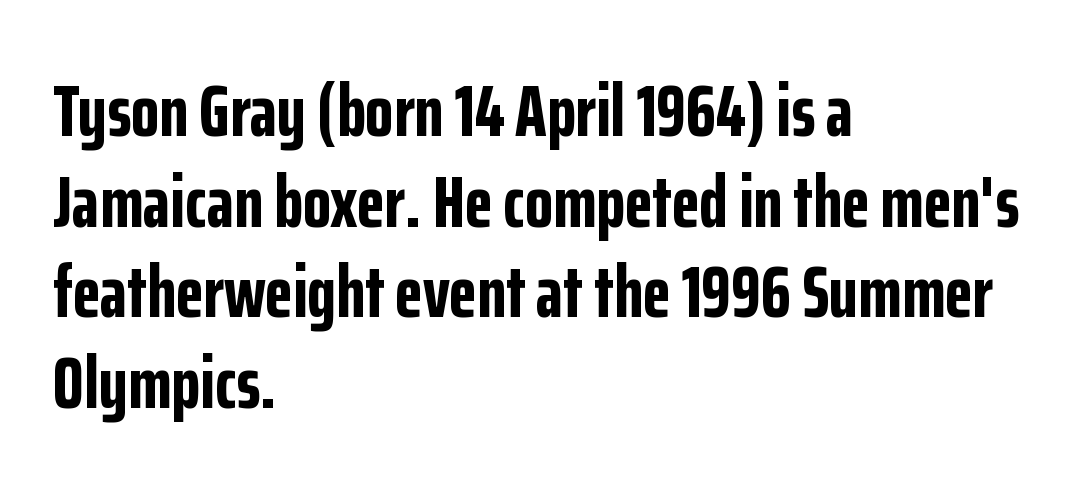
{"serif": "no", "italic": "no", "bold": "yes", "weight": "bold", "width": "condensed", "stroke_contrast": "low", "x_height": "medium", "monospaced": "no", "underline": "no", "align": "left", "line_spacing_ratio": 1.24, "letter_spacing": "normal", "letter_spacing_em": 0.0, "glyph_px": 73}
